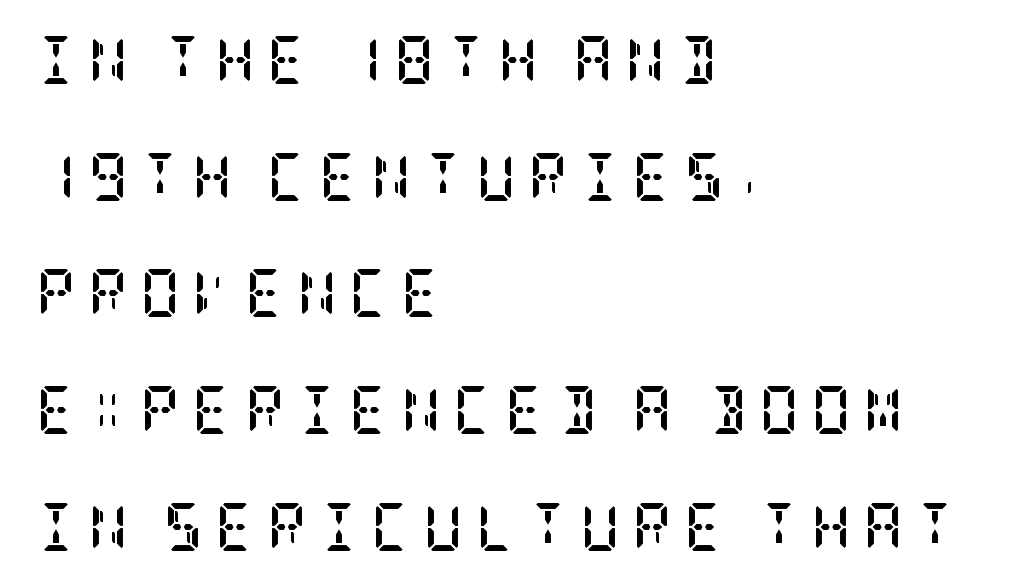
The image shows 48 px semibold, condensed serif type, upright; set left-aligned, loose line spacing (2.43x), unusually wide letter spacing (+0.27 em), not underlined; low stroke contrast and a large x-height.
